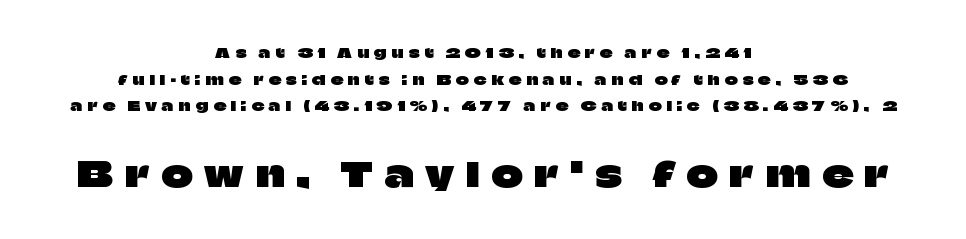
Q: Is the text italic (slanted)? A: No, it is upright.
Q: Is the typeface a serif or a sans-serif typeface? A: Sans-serif.
Q: Is the text underlined? A: No.
Q: How is the paragraph aligned? A: Centered.
Q: Is the spacing between letters normal or unusually wide? A: Unusually wide.
Q: Is the spacing between lines tight, normal or loose? A: Loose.
Q: Which block of text is set in a larger size, the first (top) or the second (bottom)? A: The second (bottom) one.
Q: Width (condensed, normal, or wide)? A: Normal.
Q: Stroke contrast? A: Low.
Q: x-height? A: Large.
Q: Monospaced? A: No.
